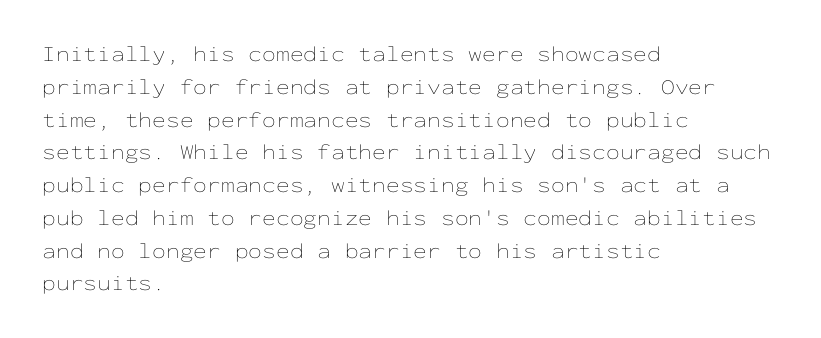
{"italic": "no", "bold": "no", "underline": "no", "align": "left", "line_spacing": "normal", "line_spacing_ratio": 1.49, "letter_spacing": "normal", "letter_spacing_em": 0.0, "glyph_px": 22}
